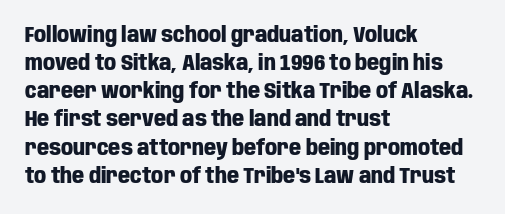
{"italic": "no", "bold": "yes", "underline": "no", "align": "left", "line_spacing": "normal", "line_spacing_ratio": 1.34, "letter_spacing": "normal", "letter_spacing_em": 0.0, "glyph_px": 21}
